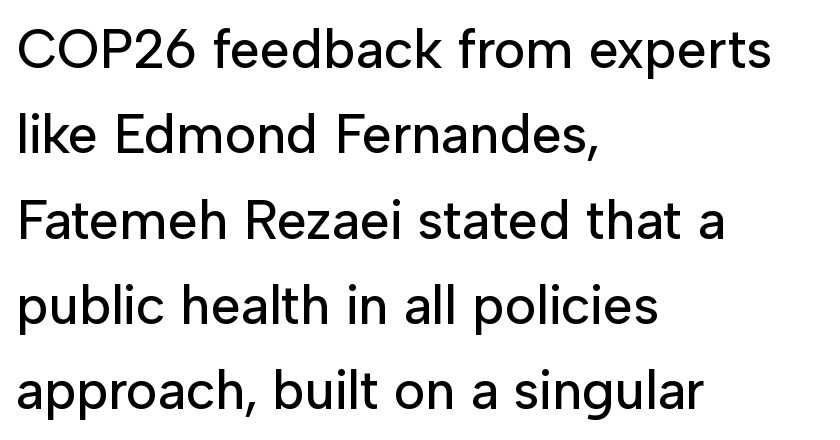
{"serif": "no", "italic": "no", "width": "normal", "stroke_contrast": "low", "x_height": "medium", "monospaced": "no", "underline": "no", "align": "left", "line_spacing": "normal", "line_spacing_ratio": 1.58, "letter_spacing": "normal", "letter_spacing_em": 0.0, "glyph_px": 54}
